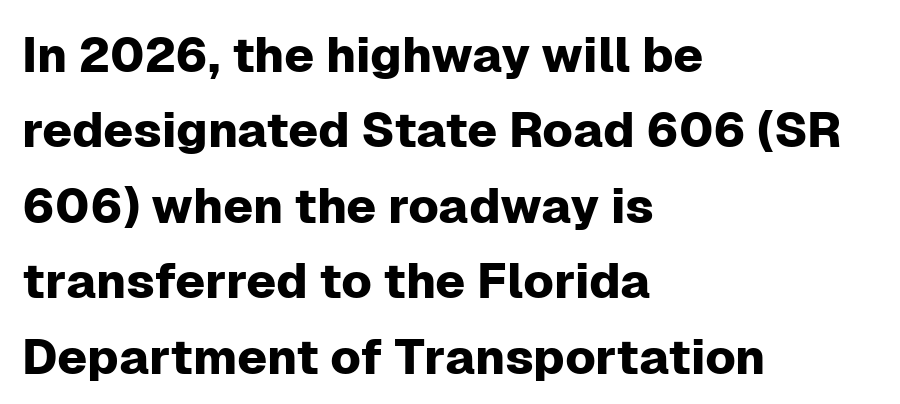
Q: Is the text italic (slanted)? A: No, it is upright.
Q: Is the typeface a serif or a sans-serif typeface? A: Sans-serif.
Q: Is the text underlined? A: No.
Q: How is the paragraph aligned? A: Left-aligned.
Q: Is the spacing between letters normal or unusually wide? A: Normal.
Q: Is the spacing between lines tight, normal or loose? A: Normal.
Q: Width (condensed, normal, or wide)? A: Normal.
Q: Stroke contrast? A: Low.
Q: x-height? A: Medium.
Q: Monospaced? A: No.
